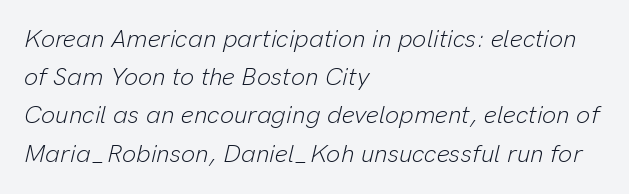
Beneath every word, the page is bare. The letters sit at their default tracking, neither squeezed nor spread. Rows of type keep a routine distance in the vertical direction. Compared with ordinary roman type, these characters are visibly tilted.
